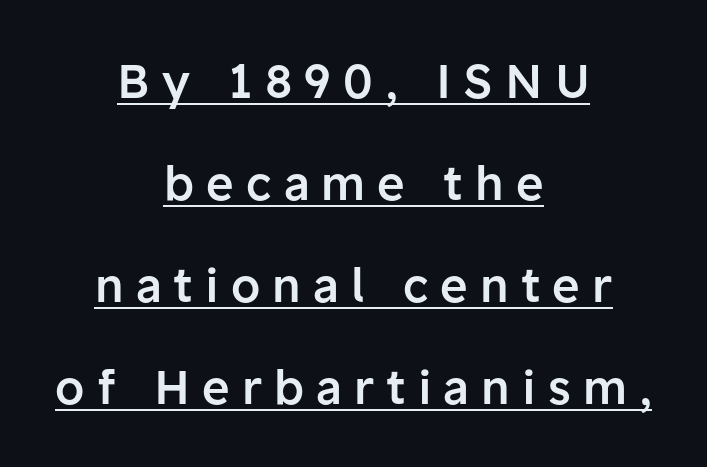
Q: Is the text bold? A: Semi-bold.
Q: Is the text italic (slanted)? A: No, it is upright.
Q: Is the typeface a serif or a sans-serif typeface? A: Sans-serif.
Q: Is the text underlined? A: Yes.
Q: How is the paragraph aligned? A: Centered.
Q: Is the spacing between letters normal or unusually wide? A: Unusually wide.
Q: Is the spacing between lines tight, normal or loose? A: Loose.
Q: Width (condensed, normal, or wide)? A: Normal.
Q: Stroke contrast? A: Low.
Q: x-height? A: Medium.
Q: Monospaced? A: No.
